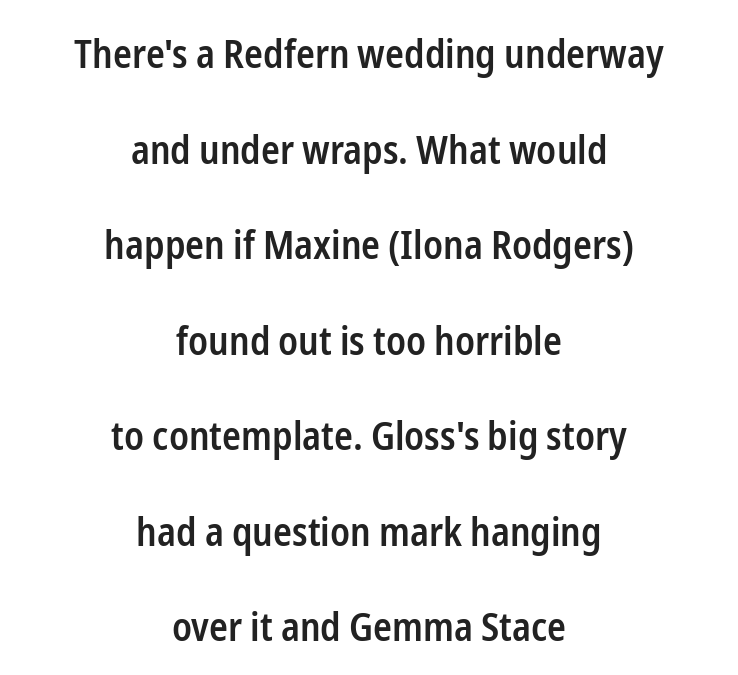
The image shows 39 px semibold, condensed sans-serif type, upright; set centered, loose line spacing (2.45x), normal letter spacing, not underlined; low stroke contrast and a medium x-height.
